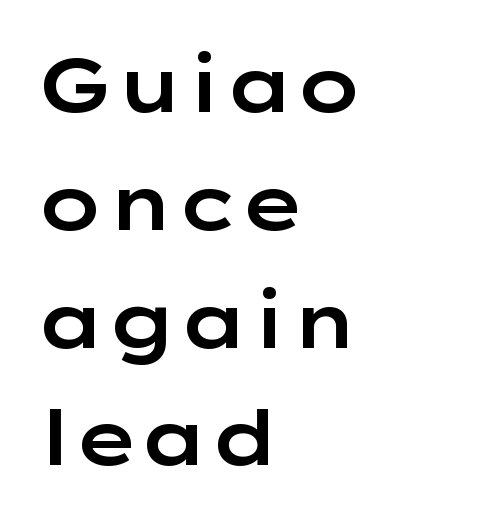
The letters advance in unequal steps, a hallmark of proportional type. Words float on clear page, feet unadorned. If you drew a ruler down the left edge, every line would touch it. In terms of letterform style, serifs are entirely absent. Honestly, the row spacing looks completely unremarkable. Does the lettering tilt? It doesn't — this is upright.
